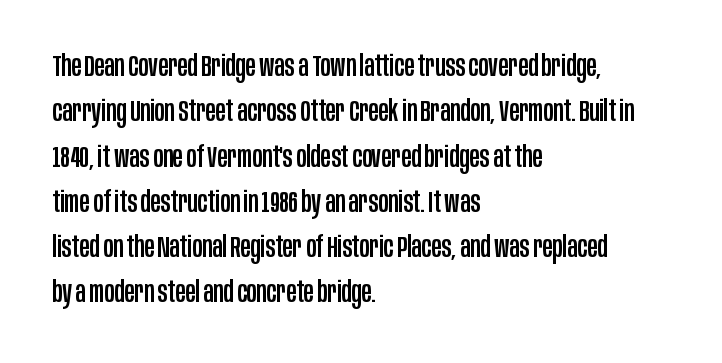
{"serif": "no", "italic": "no", "width": "condensed", "stroke_contrast": "low", "x_height": "large", "monospaced": "no", "underline": "no", "align": "left", "line_spacing": "normal", "line_spacing_ratio": 1.51, "letter_spacing": "normal", "letter_spacing_em": 0.0, "glyph_px": 30}
